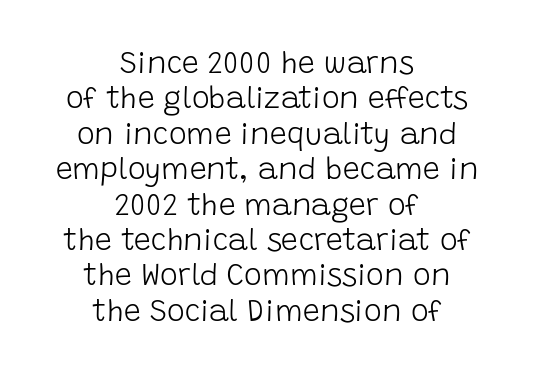
The image shows 30 px light sans-serif type, upright; set centered, line spacing 1.18x, normal letter spacing, not underlined; low stroke contrast and a large x-height.
